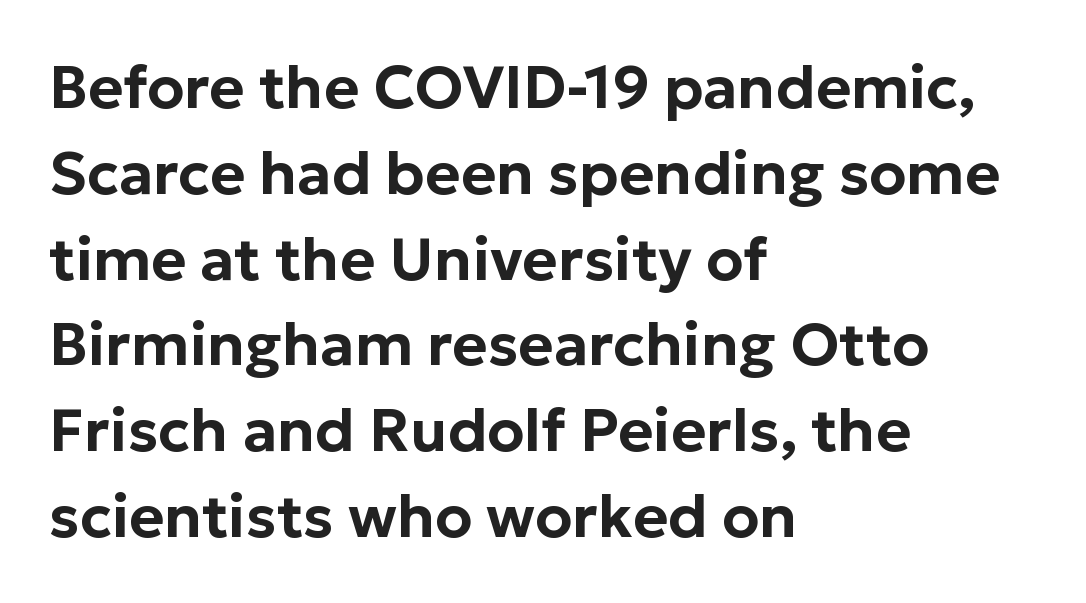
Q: Is the text italic (slanted)? A: No, it is upright.
Q: Is the typeface a serif or a sans-serif typeface? A: Sans-serif.
Q: Is the text underlined? A: No.
Q: How is the paragraph aligned? A: Left-aligned.
Q: Is the spacing between letters normal or unusually wide? A: Normal.
Q: Is the spacing between lines tight, normal or loose? A: Normal.
Q: Width (condensed, normal, or wide)? A: Normal.
Q: Stroke contrast? A: Low.
Q: x-height? A: Medium.
Q: Monospaced? A: No.
